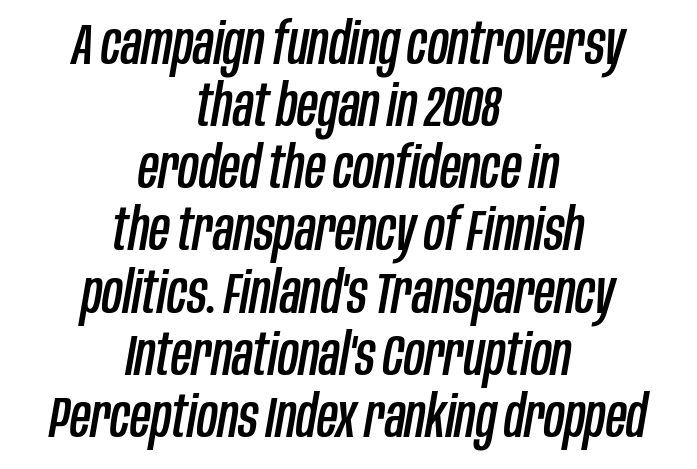
{"italic": "yes", "lean": "right", "slant_degrees": 10, "width": "condensed", "stroke_contrast": "low", "x_height": "large", "monospaced": "no", "underline": "no", "align": "center", "line_spacing": "tight", "line_spacing_ratio": 1.09, "letter_spacing": "normal", "letter_spacing_em": 0.0, "glyph_px": 57}
